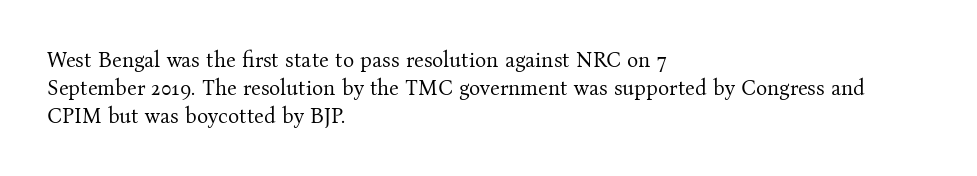
The image shows 21 px text type, upright; set left-aligned, normal line spacing (1.33x), normal letter spacing, not underlined.
